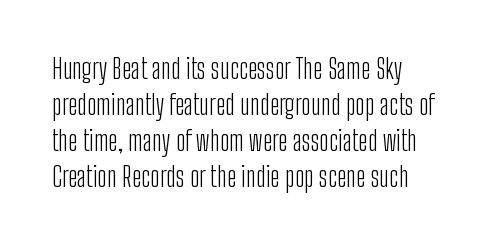
{"italic": "no", "bold": "no", "underline": "no", "align": "left", "line_spacing": "normal", "line_spacing_ratio": 1.33, "letter_spacing": "normal", "letter_spacing_em": 0.0, "glyph_px": 27}
